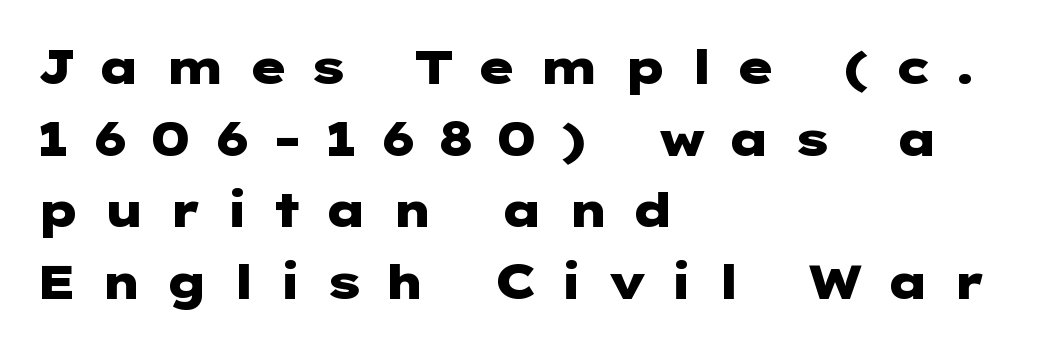
Q: Is the text bold? A: Yes.
Q: Is the text italic (slanted)? A: No, it is upright.
Q: Is the typeface a serif or a sans-serif typeface? A: Sans-serif.
Q: Is the text underlined? A: No.
Q: How is the paragraph aligned? A: Left-aligned.
Q: Is the spacing between letters normal or unusually wide? A: Unusually wide.
Q: Is the spacing between lines tight, normal or loose? A: Normal.
Q: Width (condensed, normal, or wide)? A: Wide.
Q: Stroke contrast? A: Low.
Q: x-height? A: Medium.
